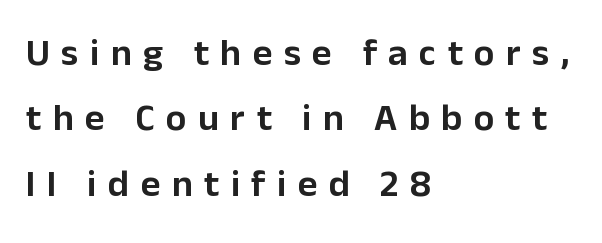
{"serif": "no", "italic": "no", "width": "normal", "stroke_contrast": "low", "x_height": "medium", "monospaced": "no", "underline": "no", "align": "left", "line_spacing_ratio": 1.72, "letter_spacing": "wide", "letter_spacing_em": 0.3, "glyph_px": 38}
